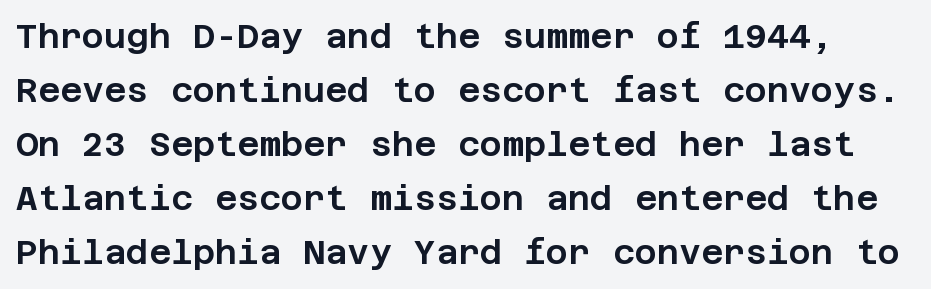
{"serif": "no", "italic": "no", "width": "normal", "stroke_contrast": "low", "x_height": "large", "underline": "no", "line_spacing": "normal", "line_spacing_ratio": 1.59, "letter_spacing": "normal", "letter_spacing_em": 0.0, "glyph_px": 34}
